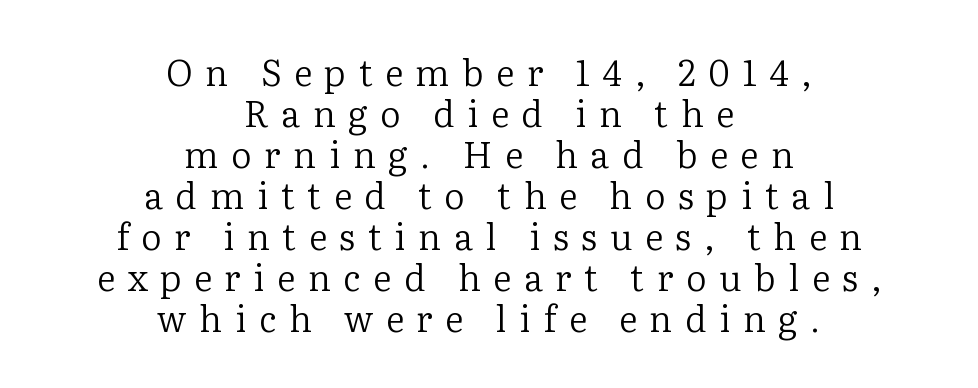
Q: Is the text bold? A: No.
Q: Is the text italic (slanted)? A: No, it is upright.
Q: Is the typeface a serif or a sans-serif typeface? A: Serif.
Q: Is the text underlined? A: No.
Q: How is the paragraph aligned? A: Centered.
Q: Is the spacing between letters normal or unusually wide? A: Unusually wide.
Q: Is the spacing between lines tight, normal or loose? A: Tight.
Q: Width (condensed, normal, or wide)? A: Normal.
Q: Stroke contrast? A: Low.
Q: x-height? A: Medium.
Q: Monospaced? A: No.
